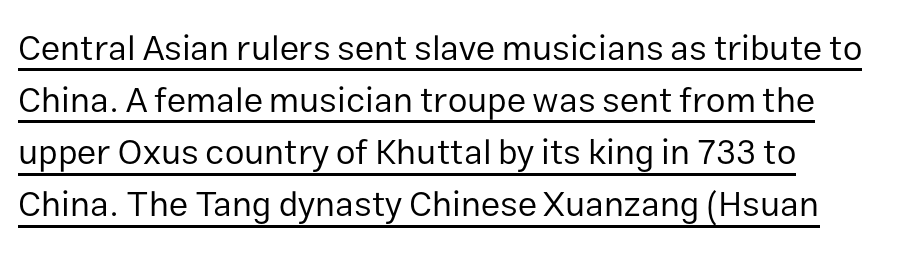
The strokes are not fattened; the text isn't bold. Are there feet on the stems? There aren't — it's a sans. Where is the straight margin? On the left. Ordinary non-slanted type is in use.
